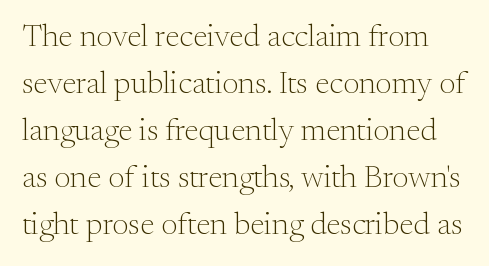
Q: Is the text bold? A: No.
Q: Is the text italic (slanted)? A: No, it is upright.
Q: Is the typeface a serif or a sans-serif typeface? A: Serif.
Q: Is the text underlined? A: No.
Q: Is the spacing between letters normal or unusually wide? A: Normal.
Q: Is the spacing between lines tight, normal or loose? A: Normal.
Q: Width (condensed, normal, or wide)? A: Normal.
Q: Stroke contrast? A: Medium.
Q: x-height? A: Small.
Q: Monospaced? A: No.
